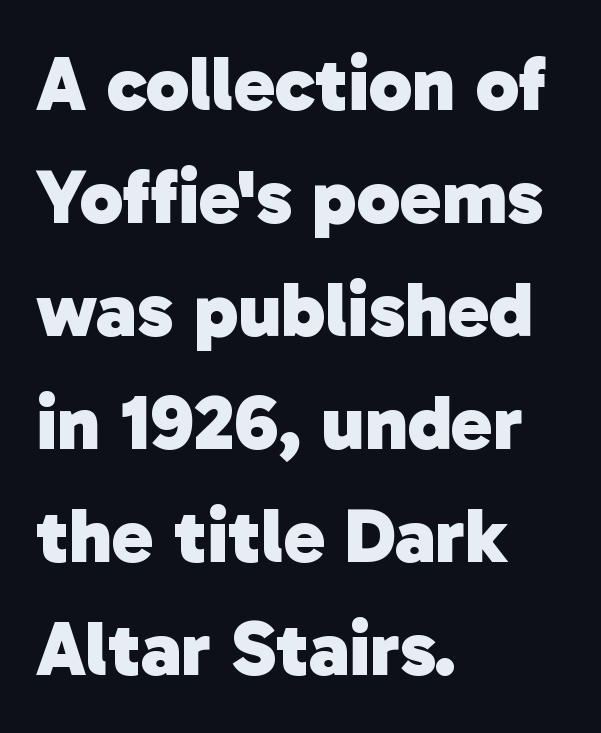
The image shows 78 px heavy sans-serif type; set left-aligned, normal line spacing (1.45x), normal letter spacing, not underlined; low stroke contrast and a medium x-height.
